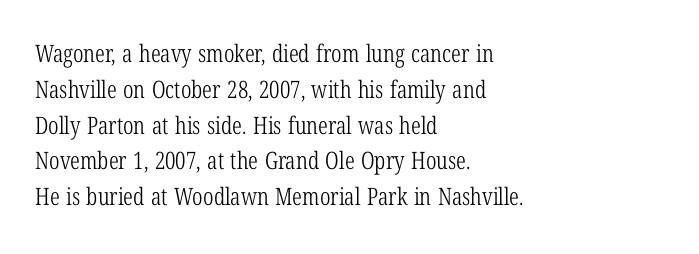
The image shows 24 px text type, upright; set left-aligned, normal line spacing (1.49x), normal letter spacing, not underlined.
